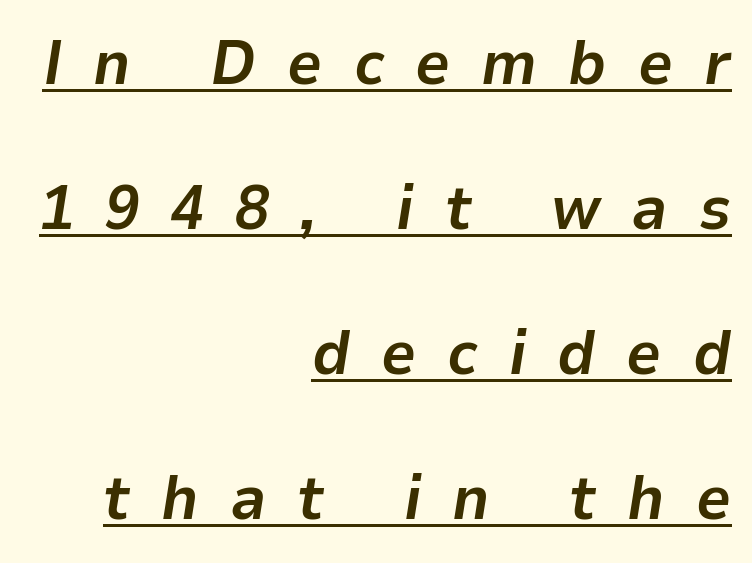
Q: Is the text bold? A: Yes.
Q: Is the text italic (slanted)? A: Yes, it leans right by about 9 degrees.
Q: Is the text underlined? A: Yes.
Q: How is the paragraph aligned? A: Right-aligned.
Q: Is the spacing between letters normal or unusually wide? A: Unusually wide.
Q: Is the spacing between lines tight, normal or loose? A: Loose.
Q: Width (condensed, normal, or wide)? A: Normal.
Q: Stroke contrast? A: Low.
Q: x-height? A: Medium.
Q: Monospaced? A: No.
